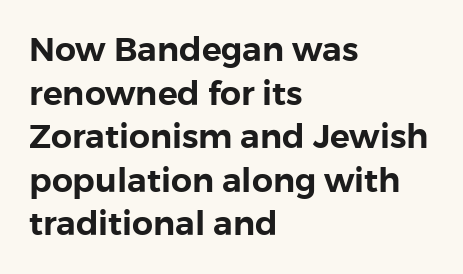
The passage shown is typed in a proportional face where columns would drift. Evenly set lines give the paragraph a standard silhouette. Where is the straight margin? On the left. This rendering features lettering with no underline. Posture: straight, roman, zero tilt.
